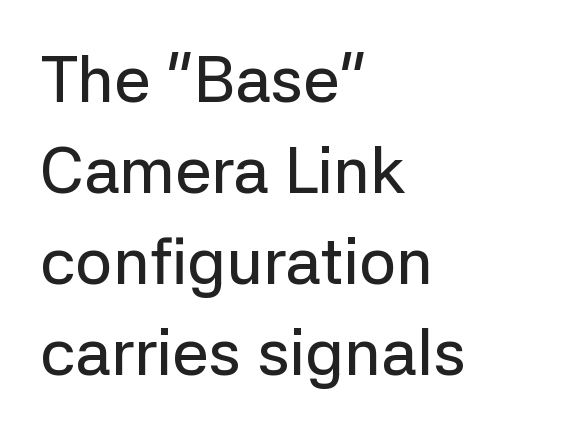
Q: Is the text italic (slanted)? A: No, it is upright.
Q: Is the typeface a serif or a sans-serif typeface? A: Sans-serif.
Q: Is the text underlined? A: No.
Q: How is the paragraph aligned? A: Left-aligned.
Q: Is the spacing between letters normal or unusually wide? A: Normal.
Q: Is the spacing between lines tight, normal or loose? A: Normal.
Q: Width (condensed, normal, or wide)? A: Normal.
Q: Stroke contrast? A: Low.
Q: x-height? A: Medium.
Q: Monospaced? A: No.
